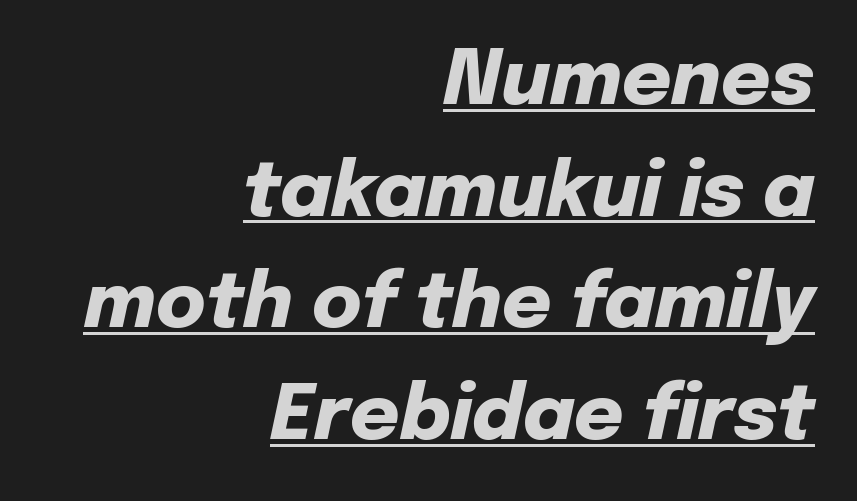
The image shows 76 px heavy type, italic (leaning right); set right-aligned, normal line spacing (1.47x), normal letter spacing, underlined; low stroke contrast and a medium x-height.
